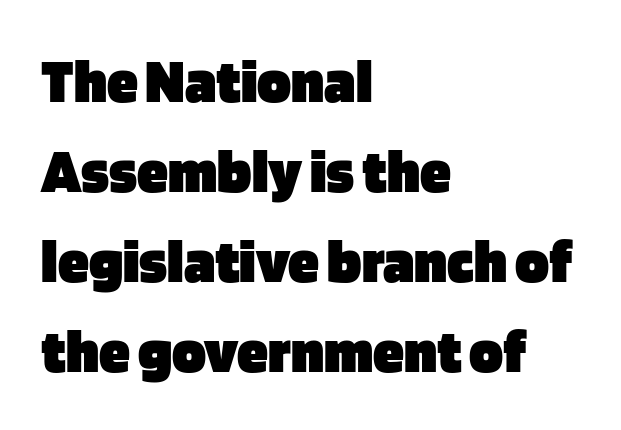
The image shows 63 px heavy sans-serif type, upright; set left-aligned, normal line spacing (1.43x), normal letter spacing, not underlined; low stroke contrast and a large x-height.
